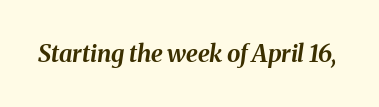
{"italic": "yes", "lean": "right", "slant_degrees": 8, "bold": "yes", "underline": "no", "letter_spacing": "normal", "letter_spacing_em": 0.0, "glyph_px": 24}
